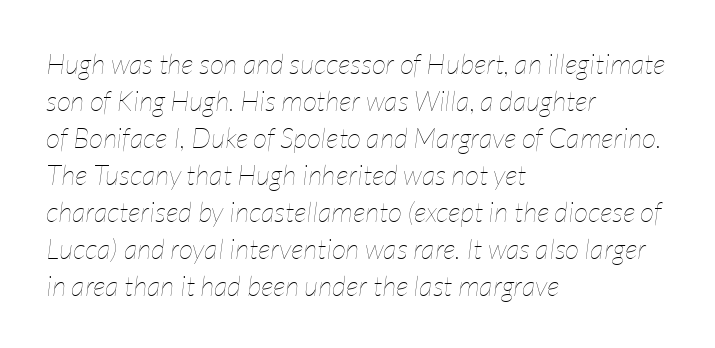
{"italic": "yes", "lean": "right", "slant_degrees": 7, "bold": "no", "weight": "thin", "width": "condensed", "stroke_contrast": "low", "x_height": "medium", "monospaced": "no", "underline": "no", "align": "left", "line_spacing": "normal", "line_spacing_ratio": 1.32, "letter_spacing": "normal", "letter_spacing_em": 0.0, "glyph_px": 28}
